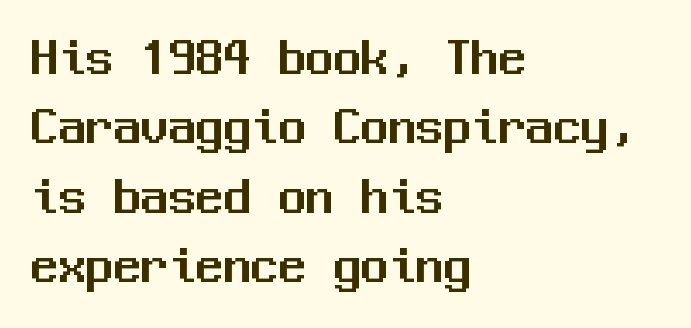
{"serif": "no", "italic": "no", "width": "normal", "stroke_contrast": "medium", "x_height": "medium", "monospaced": "yes", "underline": "no", "align": "left", "line_spacing": "normal", "line_spacing_ratio": 1.26, "letter_spacing": "normal", "letter_spacing_em": 0.0, "glyph_px": 55}
